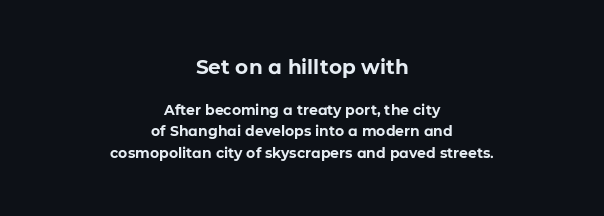
The image shows 20 px bold type, upright; set centered, normal line spacing (1.54x), normal letter spacing, not underlined; the first (top) block is 1.43x larger.
